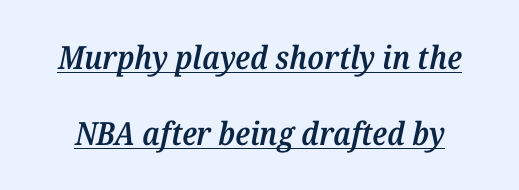
Q: Is the text bold? A: Semi-bold.
Q: Is the text italic (slanted)? A: Yes, it leans right by about 12 degrees.
Q: Is the typeface a serif or a sans-serif typeface? A: Serif.
Q: Is the text underlined? A: Yes.
Q: Is the spacing between letters normal or unusually wide? A: Normal.
Q: Is the spacing between lines tight, normal or loose? A: Loose.
Q: Width (condensed, normal, or wide)? A: Normal.
Q: Stroke contrast? A: Medium.
Q: x-height? A: Medium.
Q: Monospaced? A: No.
